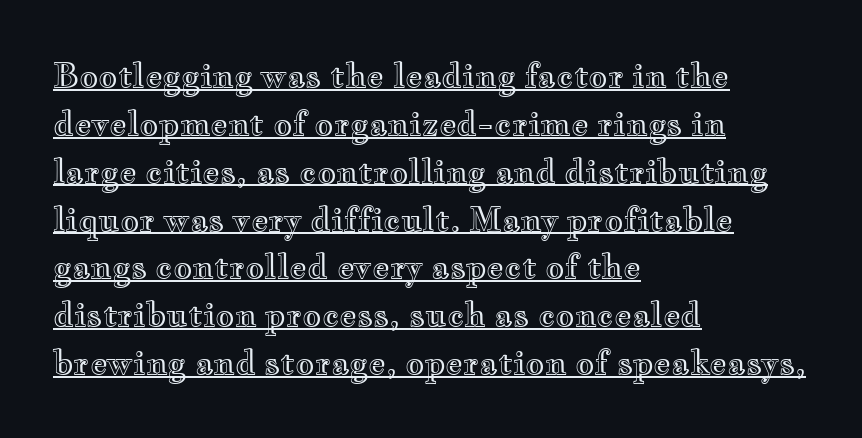
The image shows 33 px wide type, upright; set left-aligned, normal line spacing (1.45x), normal letter spacing, underlined; a small x-height.
